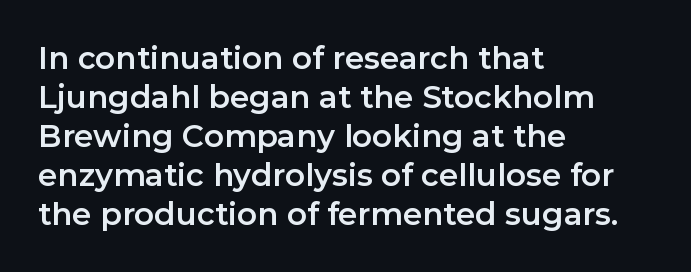
Q: Is the text italic (slanted)? A: No, it is upright.
Q: Is the typeface a serif or a sans-serif typeface? A: Sans-serif.
Q: Is the text underlined? A: No.
Q: How is the paragraph aligned? A: Left-aligned.
Q: Is the spacing between letters normal or unusually wide? A: Normal.
Q: Is the spacing between lines tight, normal or loose? A: Normal.
Q: Width (condensed, normal, or wide)? A: Normal.
Q: Stroke contrast? A: Low.
Q: x-height? A: Medium.
Q: Monospaced? A: No.
